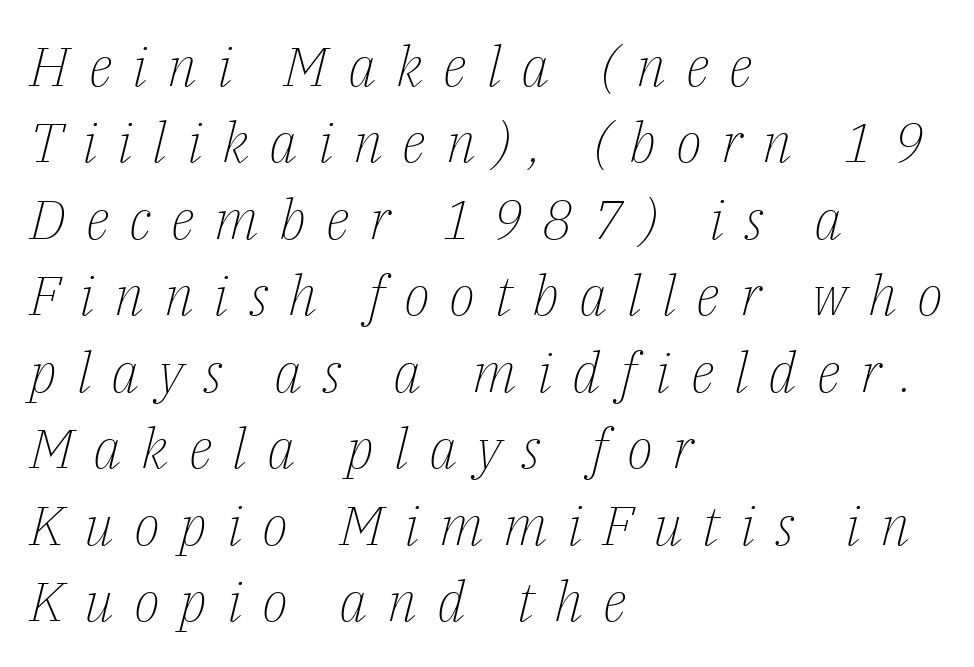
Q: Is the text bold? A: No.
Q: Is the text italic (slanted)? A: Yes, it leans right by about 14 degrees.
Q: Is the typeface a serif or a sans-serif typeface? A: Serif.
Q: Is the text underlined? A: No.
Q: How is the paragraph aligned? A: Left-aligned.
Q: Is the spacing between letters normal or unusually wide? A: Unusually wide.
Q: Is the spacing between lines tight, normal or loose? A: Normal.
Q: Width (condensed, normal, or wide)? A: Normal.
Q: Stroke contrast? A: Low.
Q: x-height? A: Medium.
Q: Monospaced? A: No.
